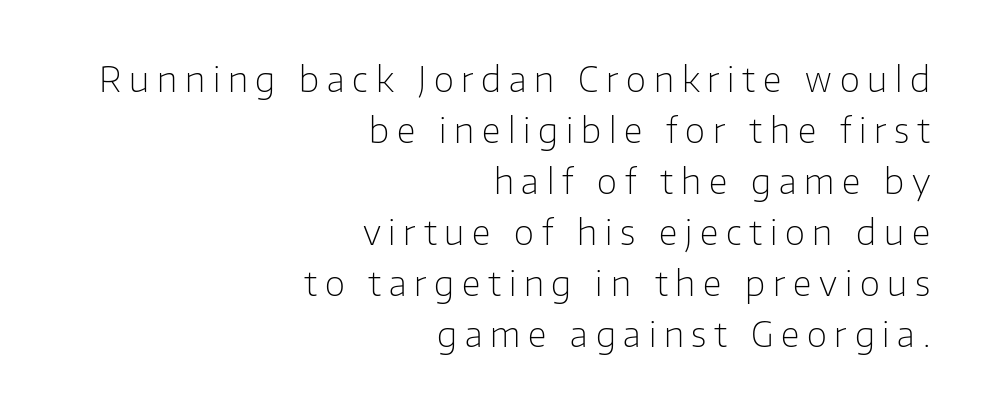
{"serif": "no", "italic": "no", "bold": "no", "weight": "light", "width": "normal", "stroke_contrast": "low", "x_height": "medium", "monospaced": "no", "underline": "no", "align": "right", "line_spacing": "normal", "line_spacing_ratio": 1.46, "letter_spacing": "wide", "letter_spacing_em": 0.22, "glyph_px": 35}
